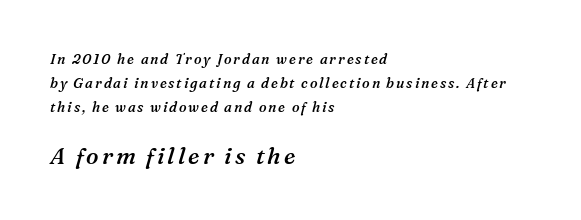
The image shows 23 px text type, italic (leaning right); set left-aligned, line spacing 1.72x, not underlined; the second (bottom) block is 1.64x larger.
